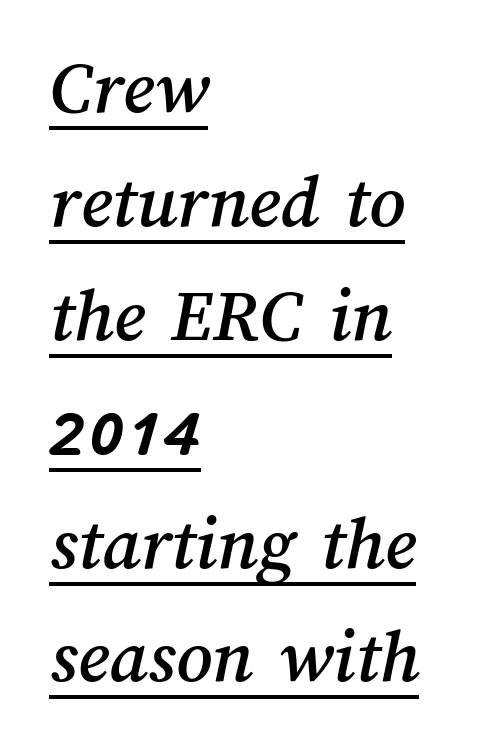
The image shows 78 px text type; set left-aligned, normal line spacing (1.46x), normal letter spacing, underlined; medium stroke contrast and a medium x-height.
